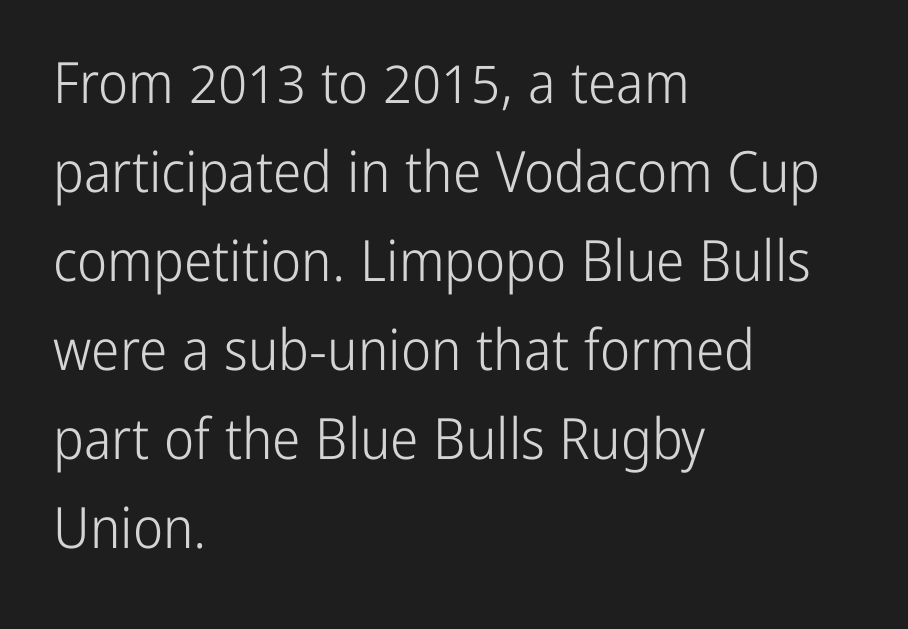
The image shows 57 px light, condensed sans-serif type, upright; set left-aligned, normal line spacing (1.56x), normal letter spacing, not underlined; low stroke contrast and a medium x-height.
